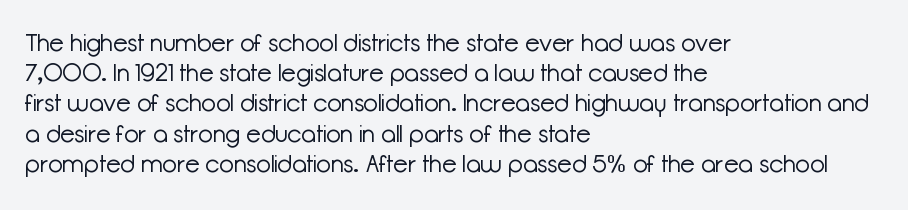
{"italic": "no", "bold": "no", "underline": "no", "align": "left", "line_spacing": "normal", "line_spacing_ratio": 1.26, "letter_spacing": "normal", "letter_spacing_em": 0.0, "glyph_px": 24}
